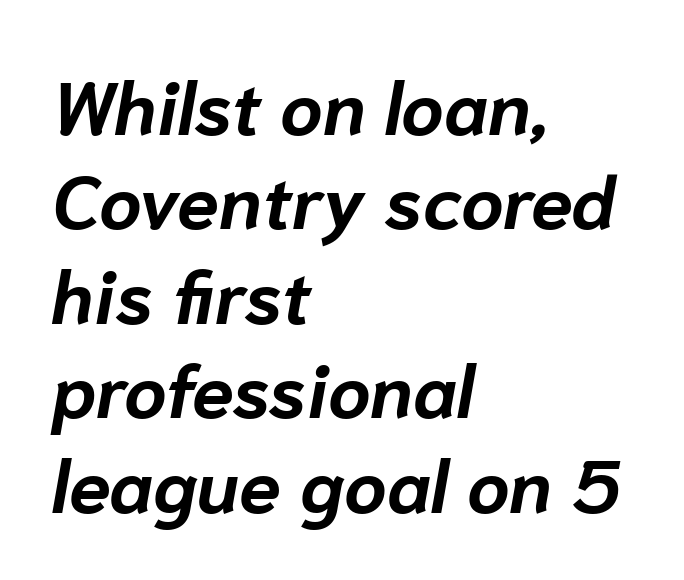
{"italic": "yes", "lean": "right", "slant_degrees": 10, "bold": "yes", "weight": "bold", "width": "normal", "stroke_contrast": "low", "x_height": "medium", "monospaced": "no", "underline": "no", "align": "left", "line_spacing": "normal", "line_spacing_ratio": 1.26, "letter_spacing": "normal", "letter_spacing_em": 0.0, "glyph_px": 75}
